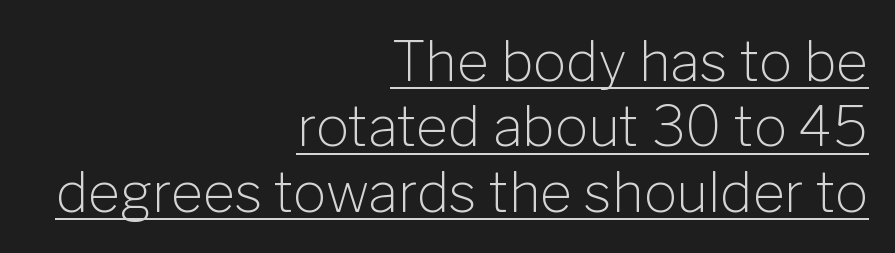
The rag falls on the left side of this text block. Grotesque or geometric, the face here clearly has no serifs. Think of a printed novel: that variable character pitch is what you see here. Emphasis is given by a line drawn under the lettering. Stem width sits at or under what a default text font uses.
